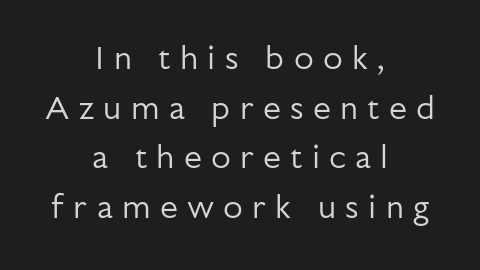
This is not heavy type; no bold has been used. The line texture is sparse and dotted thanks to wide tracking. This sample is center-justified, so both line endings float freely. Proportional: the letters do not fall into vertical columns.
